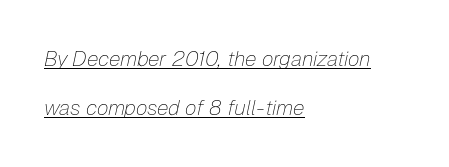
{"italic": "yes", "lean": "right", "slant_degrees": 12, "bold": "no", "underline": "yes", "align": "left", "line_spacing": "loose", "line_spacing_ratio": 2.34, "letter_spacing": "normal", "letter_spacing_em": 0.0, "glyph_px": 21}
